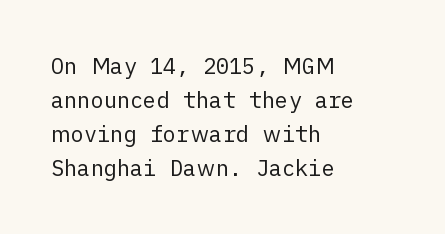
The image shows 22 px text type, upright; set left-aligned, normal line spacing (1.54x), normal letter spacing, not underlined.
